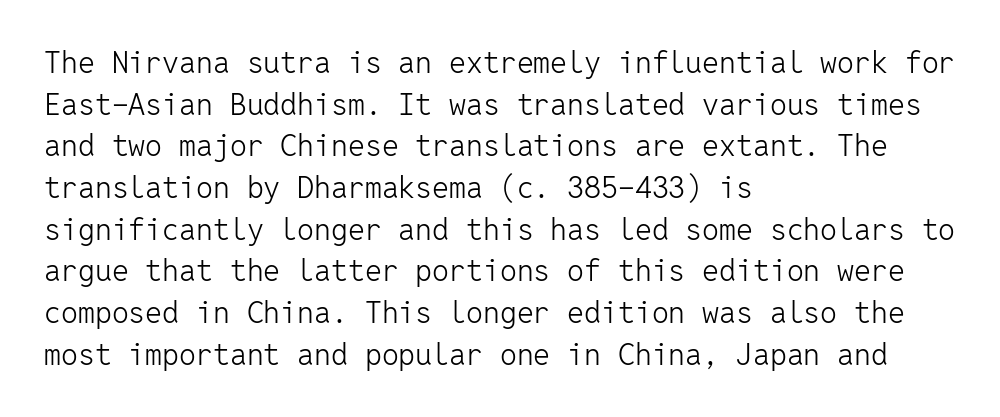
Compared with typical body copy, the letter spacing here is the same. This sample keeps an unexceptional amount of space between lines. Which margin do the lines hug? The left one — the right edge is uneven. Heft: none added — not bold. A typesetter would label this face a sans.
